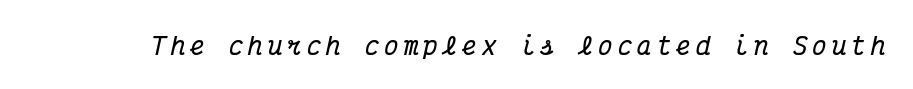
{"italic": "yes", "lean": "right", "slant_degrees": 12, "bold": "yes", "underline": "no", "letter_spacing": "wide", "letter_spacing_em": 0.21, "glyph_px": 24}
